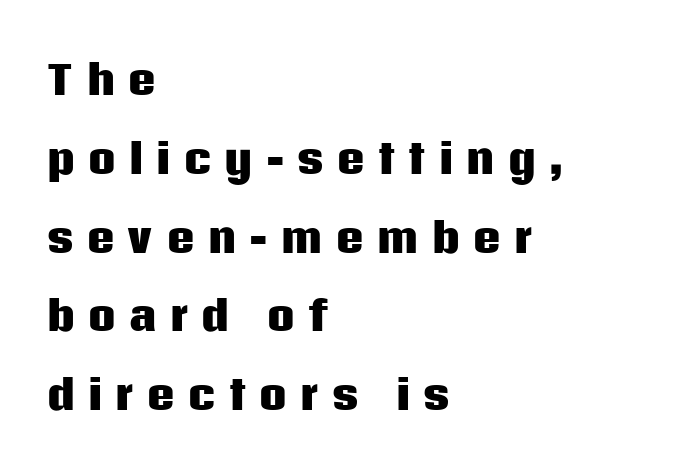
The image shows 39 px heavy sans-serif type, upright; set left-aligned, loose line spacing (2.02x), unusually wide letter spacing (+0.32 em), not underlined; low stroke contrast and a large x-height.
